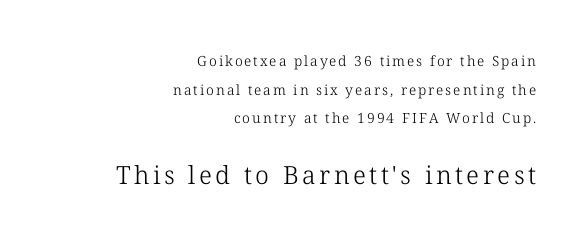
{"italic": "no", "bold": "no", "underline": "no", "align": "right", "line_spacing": "loose", "line_spacing_ratio": 2.04, "larger_block": "second", "size_ratio": 1.79, "glyph_px": 25}
